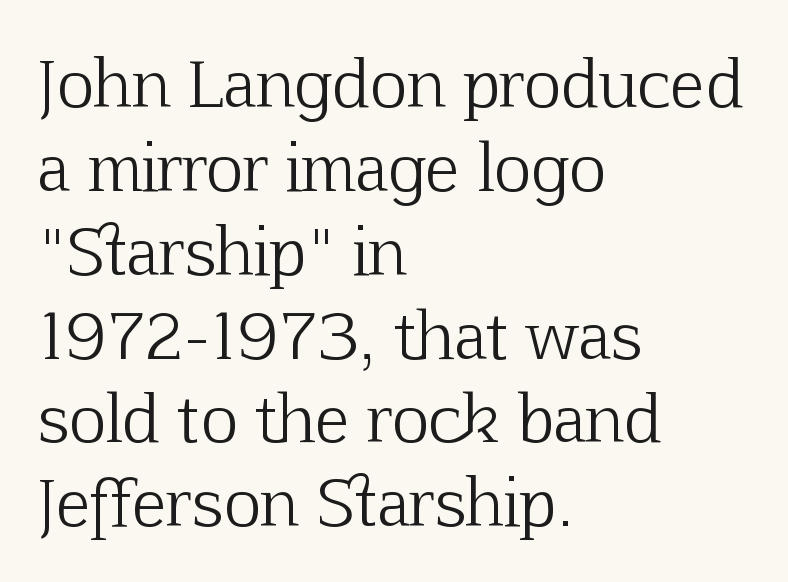
{"serif": "yes", "italic": "no", "bold": "no", "weight": "light", "width": "normal", "stroke_contrast": "low", "x_height": "medium", "monospaced": "no", "underline": "no", "align": "left", "line_spacing": "normal", "line_spacing_ratio": 1.31, "letter_spacing": "normal", "letter_spacing_em": 0.0, "glyph_px": 64}
